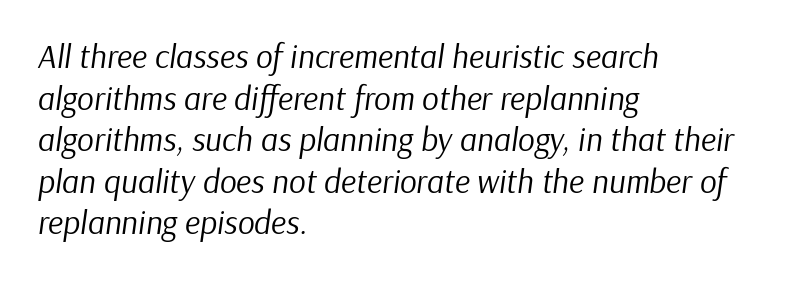
Q: Is the text bold? A: No.
Q: Is the text italic (slanted)? A: Yes, it leans right by about 9 degrees.
Q: Is the text underlined? A: No.
Q: How is the paragraph aligned? A: Left-aligned.
Q: Is the spacing between letters normal or unusually wide? A: Normal.
Q: Is the spacing between lines tight, normal or loose? A: Normal.
Q: Width (condensed, normal, or wide)? A: Normal.
Q: Stroke contrast? A: Low.
Q: x-height? A: Medium.
Q: Monospaced? A: No.
